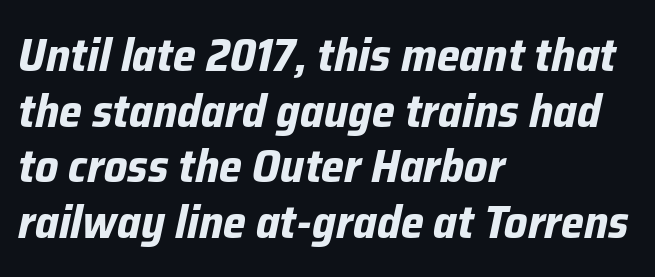
Q: Is the text bold? A: Yes.
Q: Is the text italic (slanted)? A: Yes, it leans right by about 12 degrees.
Q: Is the text underlined? A: No.
Q: How is the paragraph aligned? A: Left-aligned.
Q: Is the spacing between letters normal or unusually wide? A: Normal.
Q: Width (condensed, normal, or wide)? A: Normal.
Q: Stroke contrast? A: Low.
Q: x-height? A: Medium.
Q: Monospaced? A: No.
